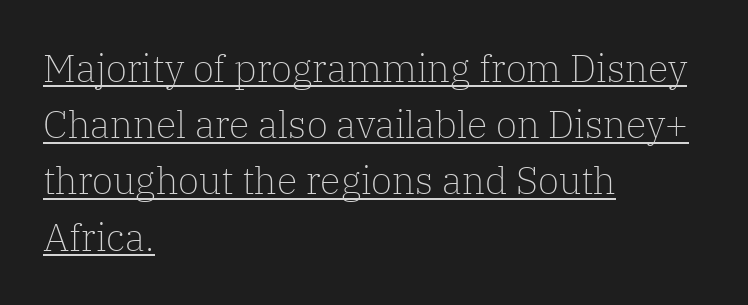
Q: Is the text bold? A: No.
Q: Is the text italic (slanted)? A: No, it is upright.
Q: Is the typeface a serif or a sans-serif typeface? A: Serif.
Q: Is the text underlined? A: Yes.
Q: How is the paragraph aligned? A: Left-aligned.
Q: Is the spacing between letters normal or unusually wide? A: Normal.
Q: Is the spacing between lines tight, normal or loose? A: Normal.
Q: Width (condensed, normal, or wide)? A: Normal.
Q: Stroke contrast? A: Low.
Q: x-height? A: Medium.
Q: Monospaced? A: No.
